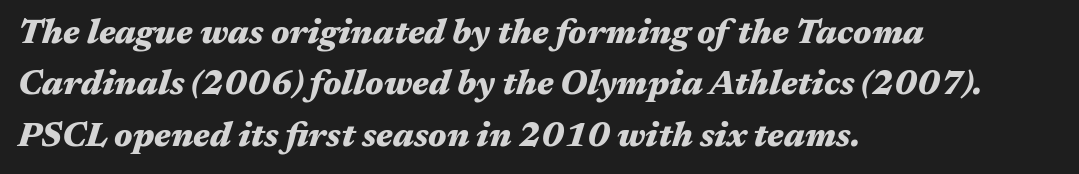
The image shows 34 px heavy, wide type, italic (leaning right); set left-aligned, normal line spacing (1.51x), normal letter spacing, not underlined; medium stroke contrast and a medium x-height.
